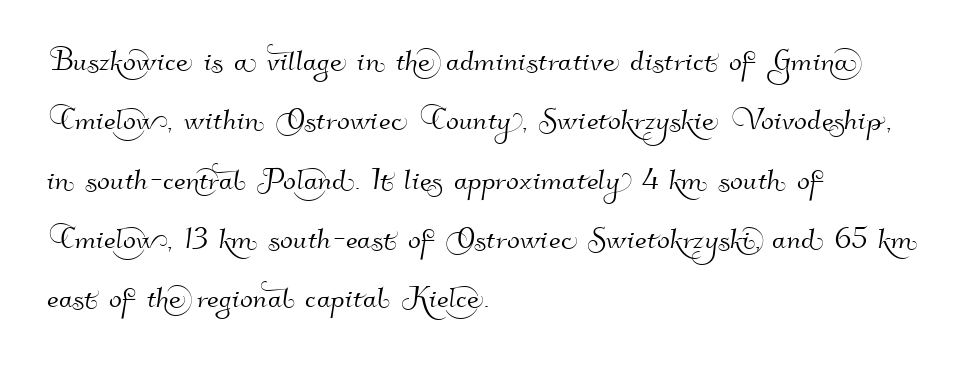
{"serif": "no", "width": "normal", "stroke_contrast": "high", "x_height": "small", "monospaced": "no", "underline": "no", "align": "left", "line_spacing": "normal", "line_spacing_ratio": 1.56, "letter_spacing": "normal", "letter_spacing_em": 0.0, "glyph_px": 38}
